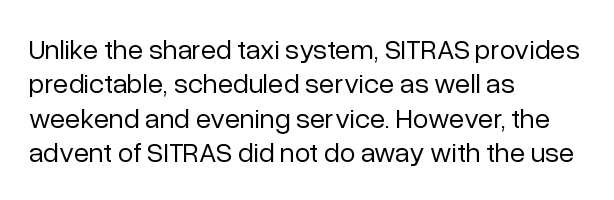
The image shows 28 px regular-weight sans-serif type, upright; set left-aligned, line spacing 1.23x, normal letter spacing, not underlined; low stroke contrast and a medium x-height.
